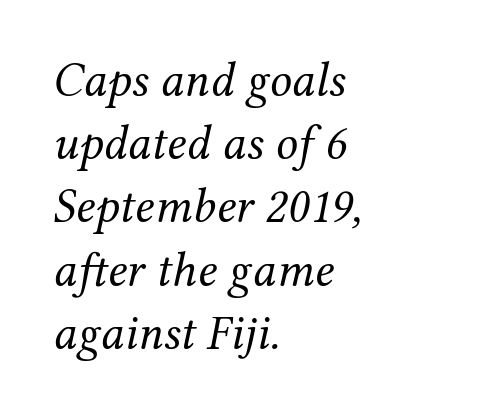
{"serif": "yes", "italic": "yes", "lean": "right", "slant_degrees": 12, "bold": "no", "weight": "regular", "width": "normal", "stroke_contrast": "medium", "x_height": "medium", "monospaced": "no", "underline": "no", "align": "left", "line_spacing": "normal", "line_spacing_ratio": 1.29, "letter_spacing": "normal", "letter_spacing_em": 0.0, "glyph_px": 49}
